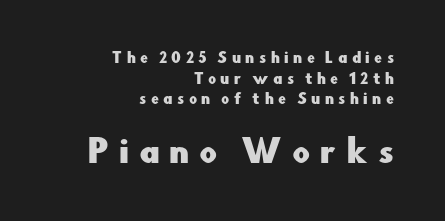
Q: Is the text italic (slanted)? A: No, it is upright.
Q: Is the typeface a serif or a sans-serif typeface? A: Sans-serif.
Q: Is the text underlined? A: No.
Q: How is the paragraph aligned? A: Right-aligned.
Q: Is the spacing between letters normal or unusually wide? A: Unusually wide.
Q: Is the spacing between lines tight, normal or loose? A: Normal.
Q: Which block of text is set in a larger size, the first (top) or the second (bottom)? A: The second (bottom) one.
Q: Width (condensed, normal, or wide)? A: Normal.
Q: Stroke contrast? A: Low.
Q: x-height? A: Small.
Q: Monospaced? A: No.
